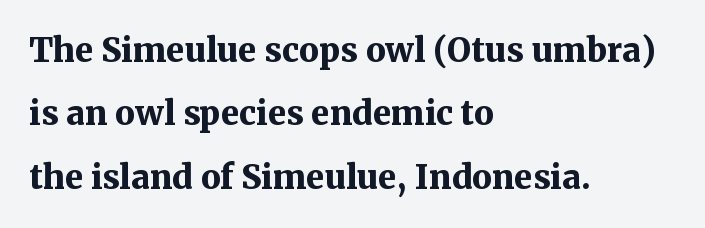
The image shows 33 px bold serif type, upright; set left-aligned, loose line spacing (1.92x), normal letter spacing, not underlined; medium stroke contrast and a medium x-height.
